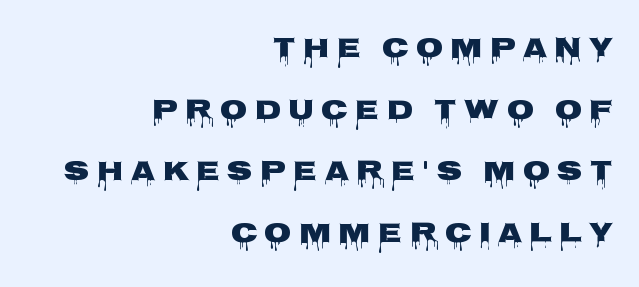
Q: Is the text italic (slanted)? A: No, it is upright.
Q: Is the typeface a serif or a sans-serif typeface? A: Sans-serif.
Q: Is the text underlined? A: No.
Q: How is the paragraph aligned? A: Right-aligned.
Q: Is the spacing between letters normal or unusually wide? A: Unusually wide.
Q: Is the spacing between lines tight, normal or loose? A: Loose.
Q: Width (condensed, normal, or wide)? A: Wide.
Q: Stroke contrast? A: Low.
Q: x-height? A: Large.
Q: Monospaced? A: No.
